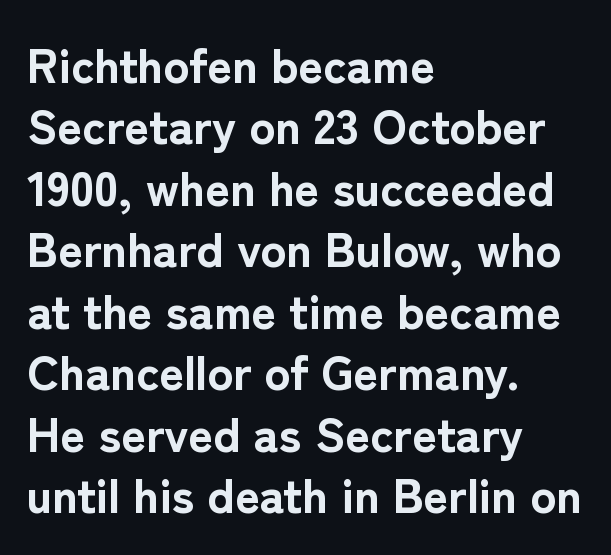
{"serif": "no", "italic": "no", "bold": "yes", "weight": "bold", "width": "normal", "stroke_contrast": "low", "x_height": "medium", "monospaced": "no", "underline": "no", "align": "left", "line_spacing": "normal", "line_spacing_ratio": 1.28, "letter_spacing": "normal", "letter_spacing_em": 0.0, "glyph_px": 48}
